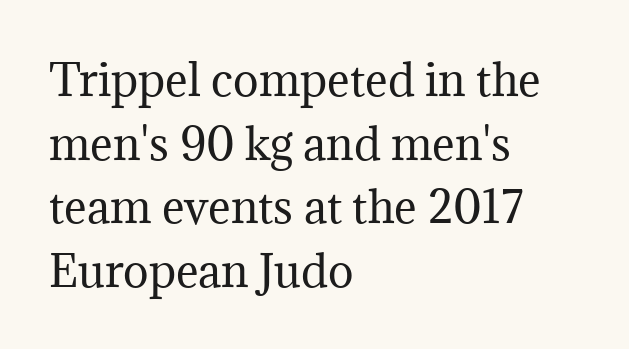
One-word summary of the alignment: left. Baseline-to-baseline distance is the conventional proportion of letter height. These lines were composed using upright roman letters. The foot of each line stays bare and open. The passage shown is not bold in any degree. Looks like regular typesetting: each glyph gets only the width it needs.
